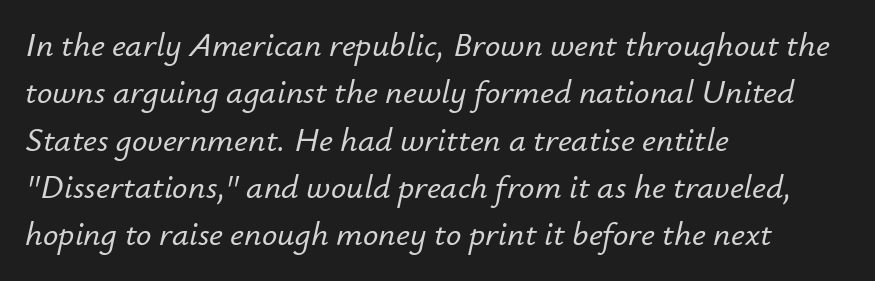
{"italic": "yes", "lean": "right", "slant_degrees": 12, "width": "normal", "stroke_contrast": "low", "x_height": "small", "monospaced": "no", "underline": "no", "align": "left", "line_spacing": "normal", "line_spacing_ratio": 1.39, "letter_spacing": "normal", "letter_spacing_em": 0.0, "glyph_px": 34}
